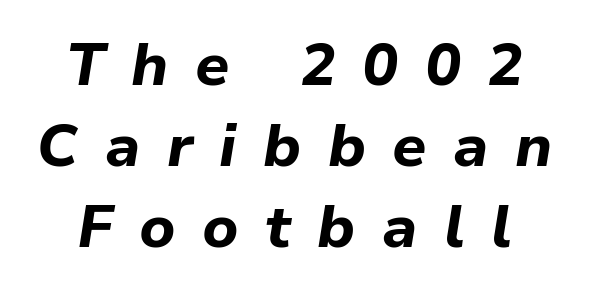
{"italic": "yes", "lean": "right", "slant_degrees": 9, "bold": "yes", "weight": "bold", "width": "normal", "stroke_contrast": "low", "x_height": "medium", "monospaced": "no", "underline": "no", "align": "center", "line_spacing": "normal", "line_spacing_ratio": 1.35, "letter_spacing": "wide", "letter_spacing_em": 0.44, "glyph_px": 60}
